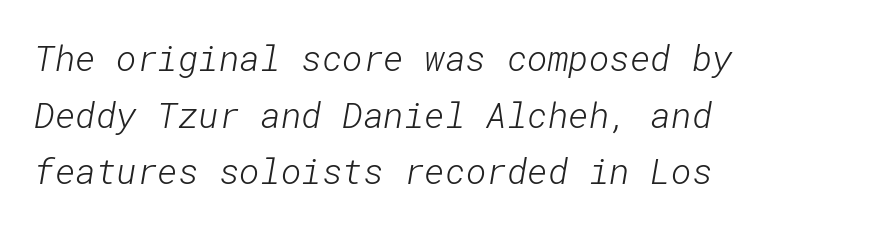
Q: Is the text bold? A: No.
Q: Is the typeface a serif or a sans-serif typeface? A: Sans-serif.
Q: Is the text underlined? A: No.
Q: How is the paragraph aligned? A: Left-aligned.
Q: Is the spacing between letters normal or unusually wide? A: Normal.
Q: Is the spacing between lines tight, normal or loose? A: Normal.
Q: Width (condensed, normal, or wide)? A: Normal.
Q: Stroke contrast? A: Low.
Q: x-height? A: Medium.
